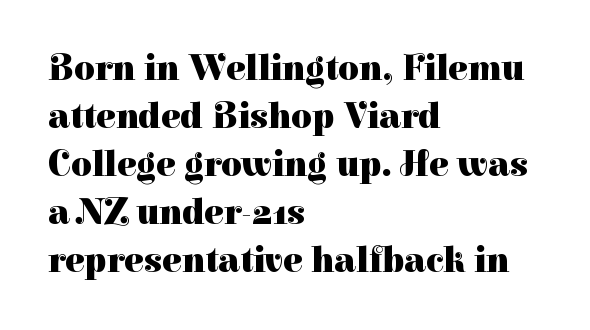
Q: Is the text bold? A: Yes.
Q: Is the text italic (slanted)? A: No, it is upright.
Q: Is the typeface a serif or a sans-serif typeface? A: Serif.
Q: Is the text underlined? A: No.
Q: How is the paragraph aligned? A: Left-aligned.
Q: Is the spacing between letters normal or unusually wide? A: Normal.
Q: Is the spacing between lines tight, normal or loose? A: Normal.
Q: Width (condensed, normal, or wide)? A: Normal.
Q: Stroke contrast? A: High.
Q: x-height? A: Medium.
Q: Monospaced? A: No.
